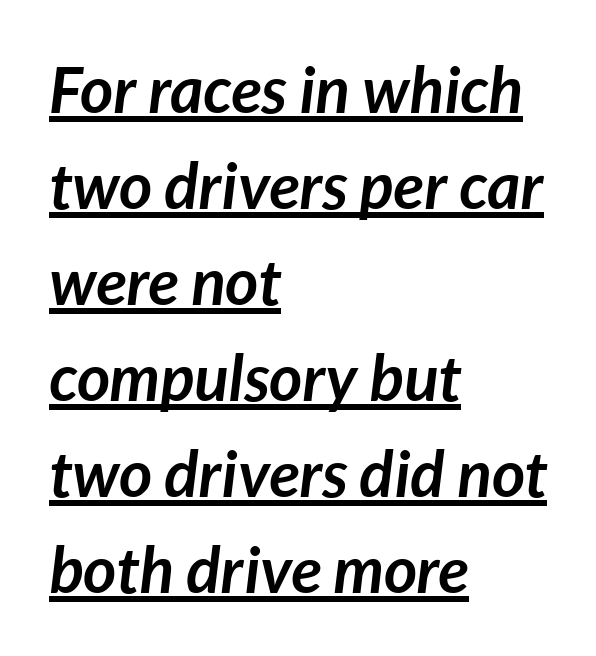
The image shows 64 px semibold type, italic (leaning right); set left-aligned, normal line spacing (1.5x), normal letter spacing, underlined; low stroke contrast and a medium x-height.
